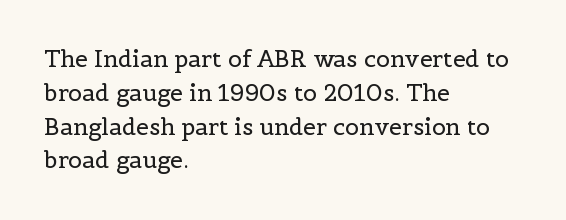
{"italic": "no", "bold": "no", "underline": "no", "align": "left", "line_spacing": "normal", "line_spacing_ratio": 1.47, "letter_spacing": "normal", "letter_spacing_em": 0.0, "glyph_px": 23}
